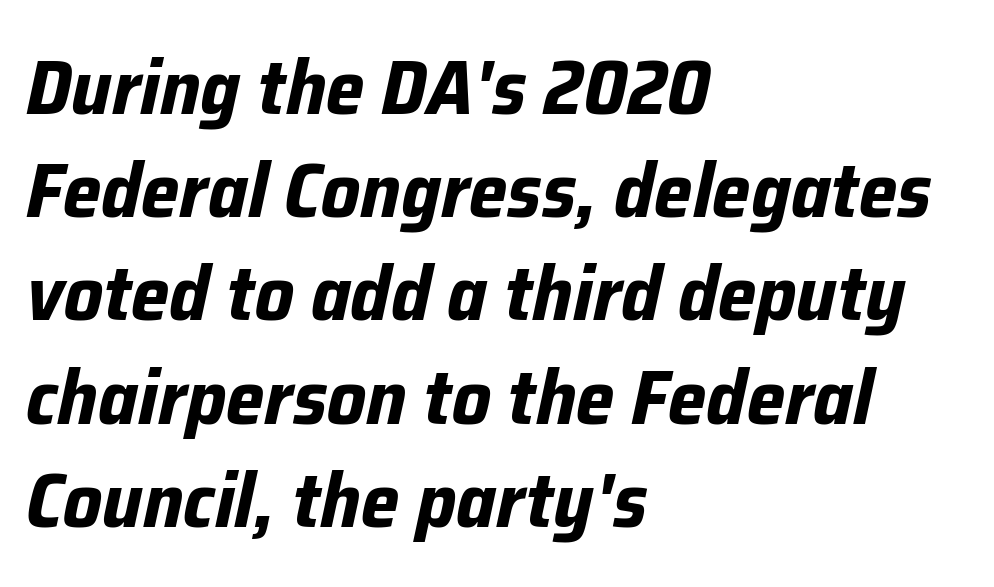
{"italic": "yes", "lean": "right", "slant_degrees": 12, "bold": "yes", "weight": "bold", "width": "normal", "stroke_contrast": "low", "x_height": "medium", "monospaced": "no", "underline": "no", "align": "left", "line_spacing": "normal", "line_spacing_ratio": 1.34, "letter_spacing": "normal", "letter_spacing_em": 0.0, "glyph_px": 77}
